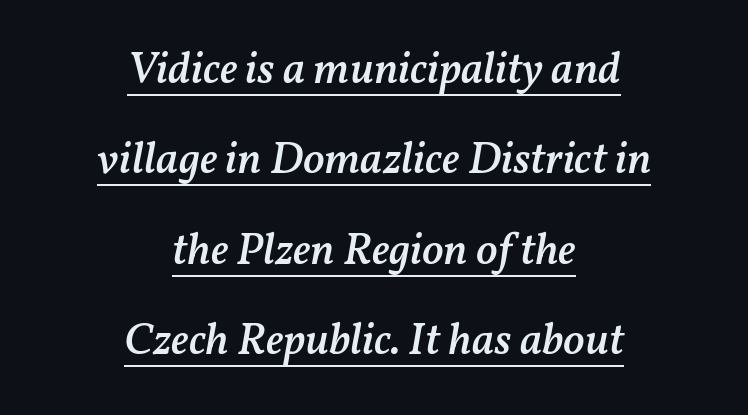
Leading: increased. These lines carry some extra weight — a demibold, not a full bold. Note the varied advance widths — an 'i' is clearly narrower than an 'm'. Every row of glyphs is offset so its center matches the block's center. A typographer would call this underscored text.
